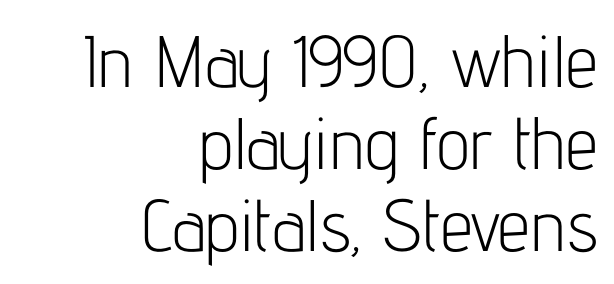
The letterforms sit at book weight or below. The letters sit at their default tracking, neither squeezed nor spread. The passage shown is not underscored anywhere. Caption: multi-line text, flush right, ragged left. This sample has the flowing, uneven cadence of proportional lettering. Note: no serifs on the glyphs.
